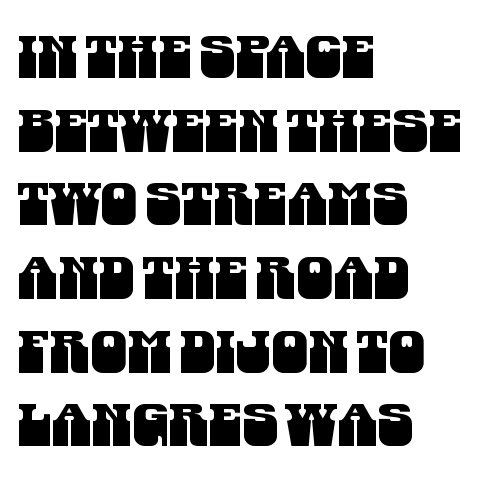
The image shows 58 px condensed sans-serif type; set left-aligned, normal line spacing (1.27x), normal letter spacing, not underlined; medium stroke contrast and a large x-height.
